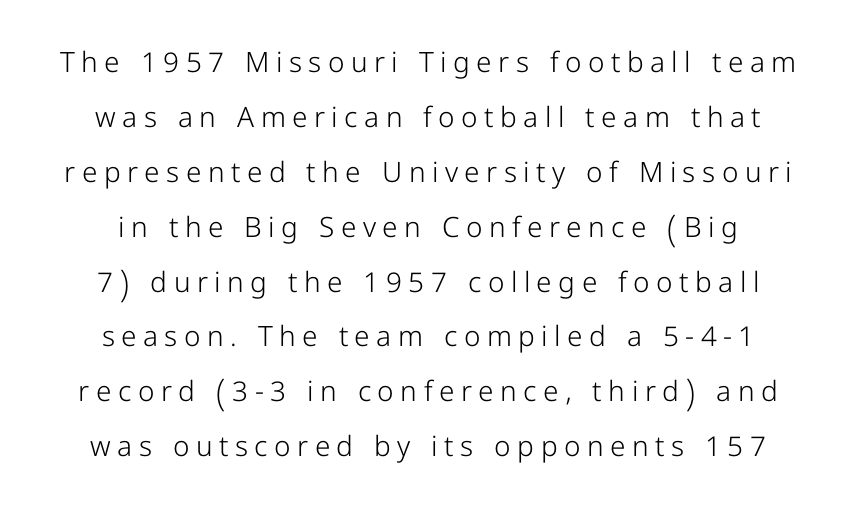
The image shows 28 px light sans-serif type, upright; set loose line spacing (1.96x), unusually wide letter spacing (+0.23 em), not underlined; low stroke contrast and a medium x-height.
